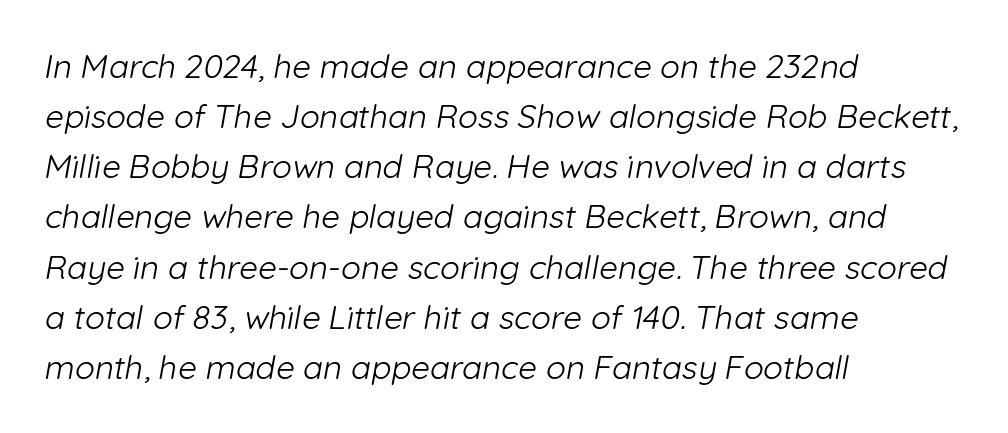
Beneath every word, the page is bare. A typesetter would call this zero additional tracking. The line-height multiplier appears to be the usual default. Where is the straight margin? On the left.
